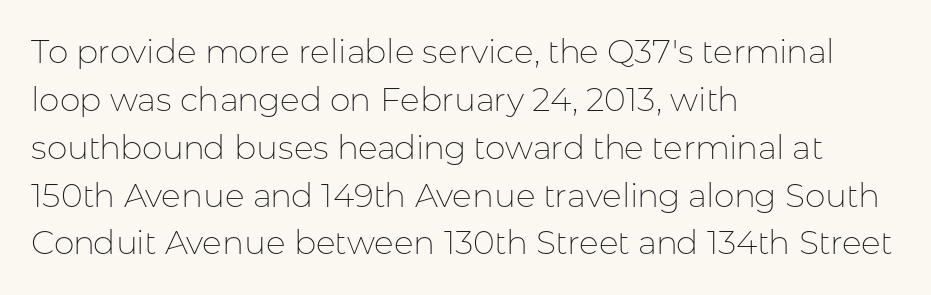
The image shows 33 px thin sans-serif type, upright; set left-aligned, normal line spacing (1.45x), normal letter spacing, not underlined; low stroke contrast and a medium x-height.
